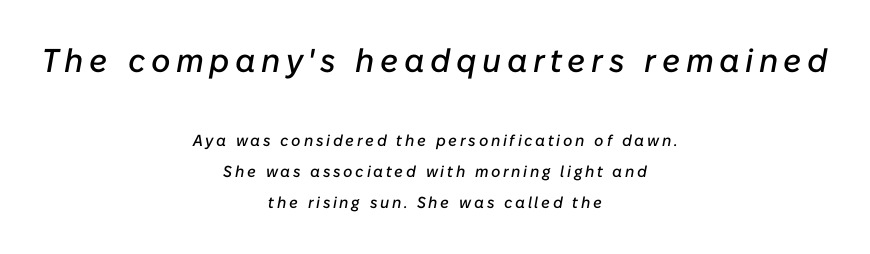
Q: Is the text italic (slanted)? A: Yes, it leans right by about 10 degrees.
Q: Is the text underlined? A: No.
Q: How is the paragraph aligned? A: Centered.
Q: Is the spacing between lines tight, normal or loose? A: Loose.
Q: Which block of text is set in a larger size, the first (top) or the second (bottom)? A: The first (top) one.
Q: Width (condensed, normal, or wide)? A: Normal.
Q: Stroke contrast? A: Low.
Q: x-height? A: Medium.
Q: Monospaced? A: No.
